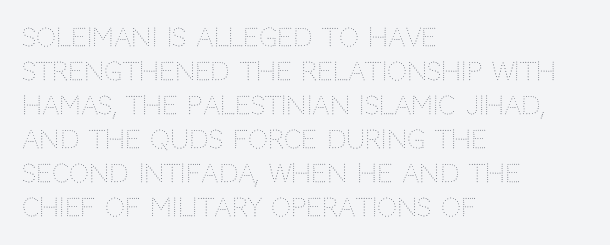
{"italic": "no", "bold": "no", "underline": "no", "align": "left", "line_spacing": "normal", "line_spacing_ratio": 1.36, "letter_spacing": "normal", "letter_spacing_em": 0.0, "glyph_px": 25}
